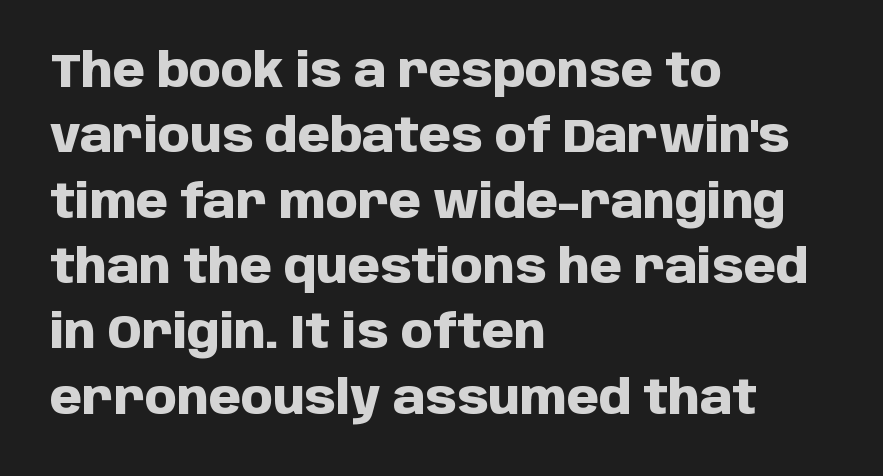
The image shows 46 px heavy sans-serif type, upright; set left-aligned, normal line spacing (1.42x), normal letter spacing, not underlined; low stroke contrast and a large x-height.
